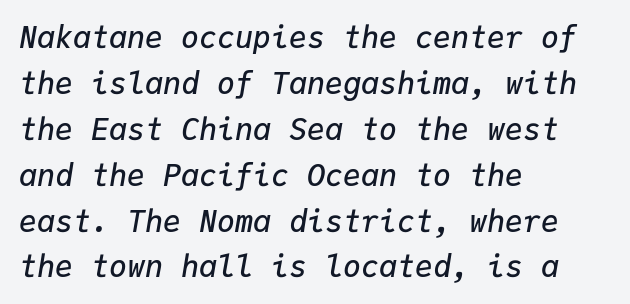
Is the block centered? No — it sits flush against the left margin. The area under the type is left untouched. Italic? Definitely — the glyphs are oblique. These lines carry some extra weight — a demibold, not a full bold.
